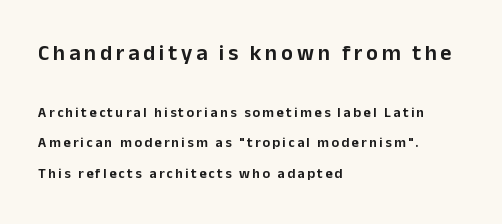
The image shows 22 px text type, upright; set left-aligned, loose line spacing (2.16x), not underlined; the first (top) block is 1.57x larger.
